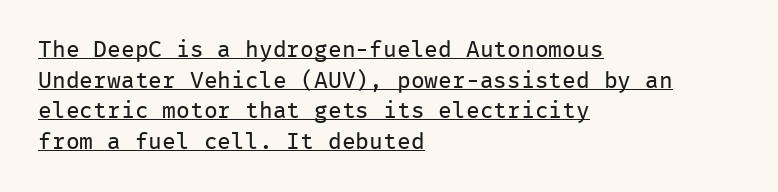
A typographer would call this underscored text. Evenly set lines give the paragraph a standard silhouette. Line starts are locked; line ends wander. Every character sits straight up, as roman type does.
